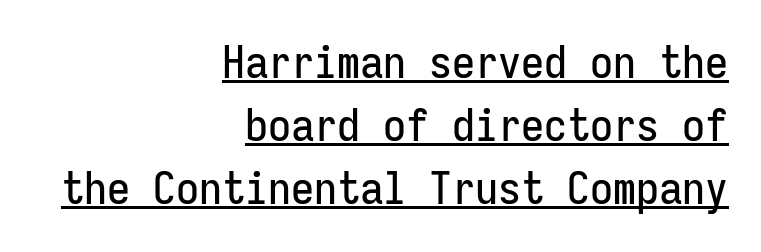
The image shows 46 px condensed sans-serif type, upright, monospaced; set right-aligned, normal line spacing (1.37x), normal letter spacing, underlined; low stroke contrast and a medium x-height.
